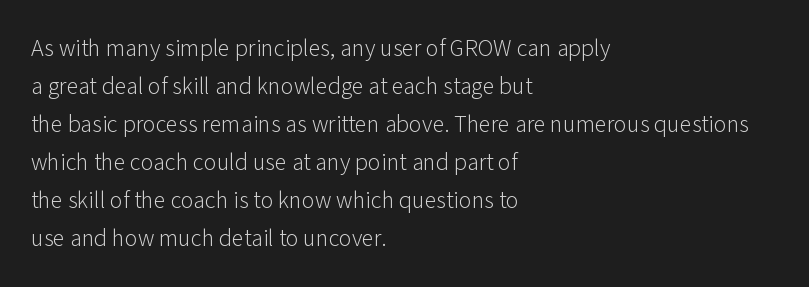
Q: Is the text bold? A: No.
Q: Is the text italic (slanted)? A: No, it is upright.
Q: Is the text underlined? A: No.
Q: How is the paragraph aligned? A: Left-aligned.
Q: Is the spacing between letters normal or unusually wide? A: Normal.
Q: Is the spacing between lines tight, normal or loose? A: Normal.
